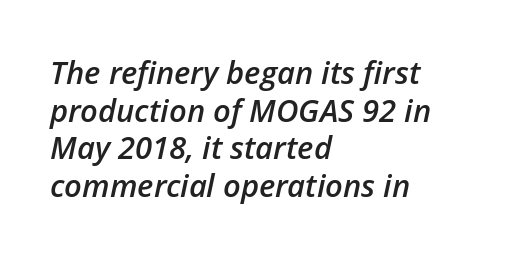
Where is the straight margin? On the left. Think of a printed novel: that variable character pitch is what you see here. The gaps between neighbouring characters are ordinary and unremarkable. Its strokes are somewhat broadened, the hallmark of semibold type. The specimen omits any rule beneath the text block's lines. The face used here has a pronounced slope to its letters.
